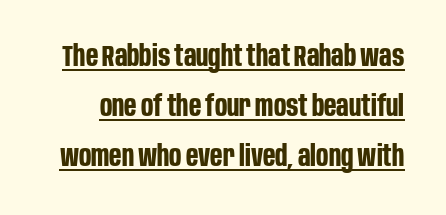
Students, this is bold: see how much ink each stroke carries. These lines are rendered in a variable-pitch font. Compared with typical body copy, the letter spacing here is the same. Posture: upright roman. Notice how a bar underscores the lettering throughout.
